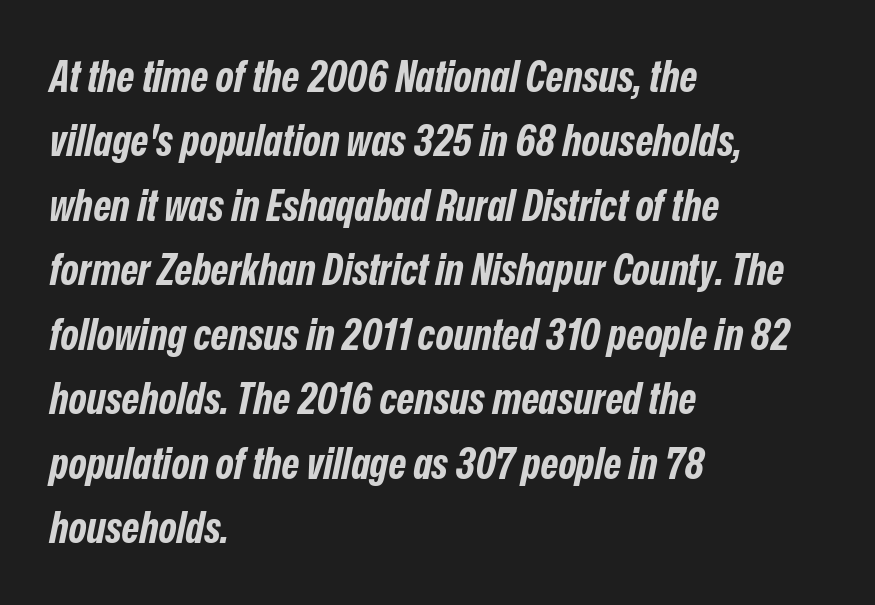
Q: Is the text bold? A: Yes.
Q: Is the text italic (slanted)? A: Yes, it leans right by about 12 degrees.
Q: Is the text underlined? A: No.
Q: How is the paragraph aligned? A: Left-aligned.
Q: Is the spacing between letters normal or unusually wide? A: Normal.
Q: Is the spacing between lines tight, normal or loose? A: Normal.
Q: Width (condensed, normal, or wide)? A: Condensed.
Q: Stroke contrast? A: Low.
Q: x-height? A: Medium.
Q: Monospaced? A: No.
